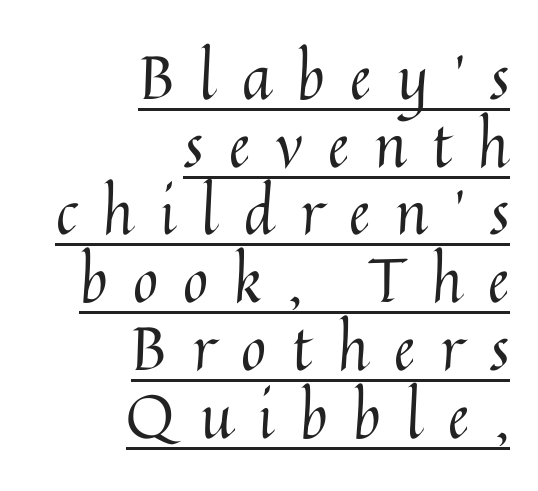
The image shows 61 px regular-weight type; set right-aligned, tight line spacing (1.11x), unusually wide letter spacing (+0.42 em), underlined; medium stroke contrast and a medium x-height.
